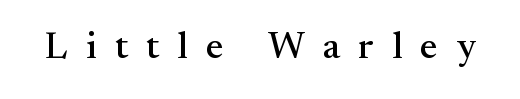
The image shows 38 px serif type, upright; set unusually wide letter spacing (+0.48 em), not underlined; medium stroke contrast and a small x-height.
